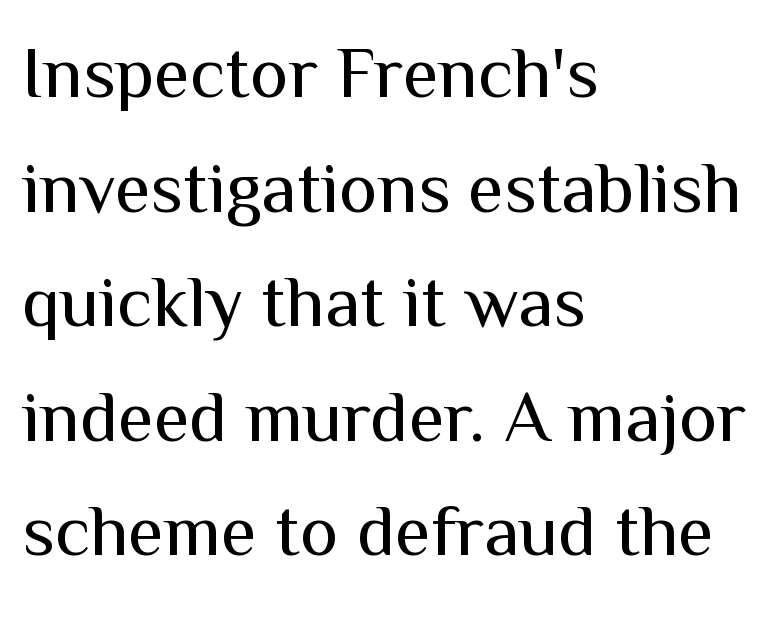
The image shows 73 px regular-weight sans-serif type, upright; set left-aligned, normal line spacing (1.57x), normal letter spacing, not underlined; medium stroke contrast and a medium x-height.
